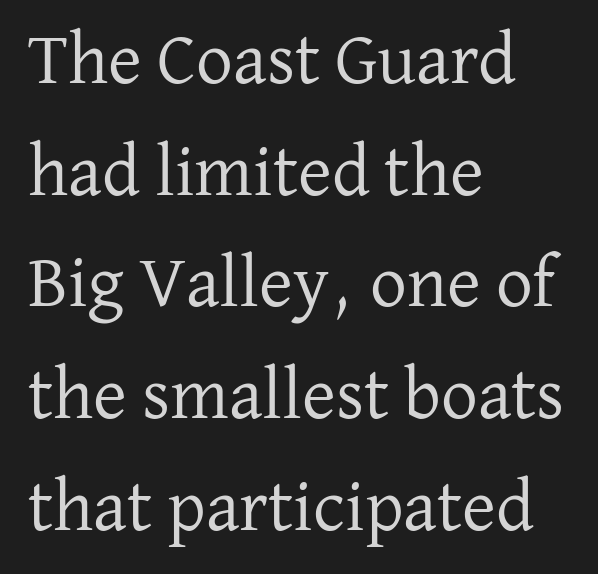
The image shows 73 px regular-weight serif type, upright; set left-aligned, normal line spacing (1.53x), normal letter spacing, not underlined; low stroke contrast and a medium x-height.
